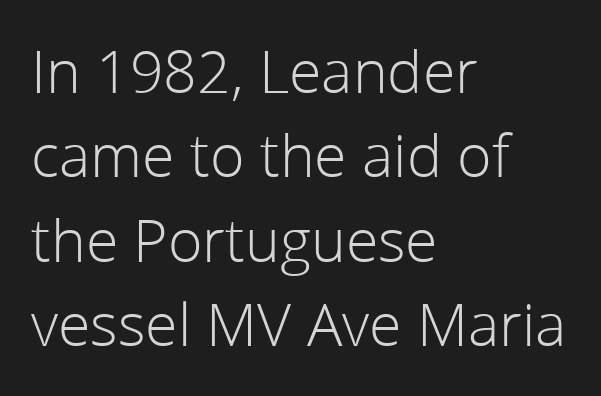
The gaps between neighbouring characters are ordinary and unremarkable. The string is rendered with underlining switched off. On a weight scale, this lands at 450 or below. Quick note: interline space is typical. Italic? Not at all — the glyphs are vertical. Unlike a traditional serif, this face leaves its strokes unadorned.
